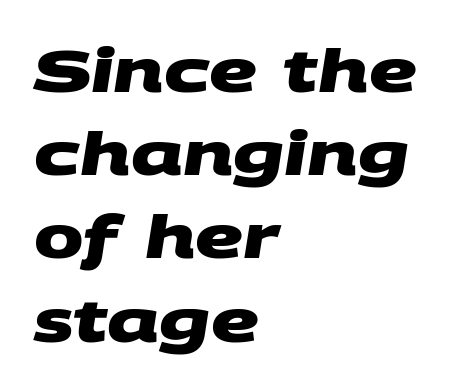
Q: Is the text bold? A: Yes.
Q: Is the typeface a serif or a sans-serif typeface? A: Sans-serif.
Q: Is the text underlined? A: No.
Q: How is the paragraph aligned? A: Left-aligned.
Q: Is the spacing between letters normal or unusually wide? A: Normal.
Q: Is the spacing between lines tight, normal or loose? A: Normal.
Q: Width (condensed, normal, or wide)? A: Wide.
Q: Stroke contrast? A: Medium.
Q: x-height? A: Large.
Q: Monospaced? A: No.
